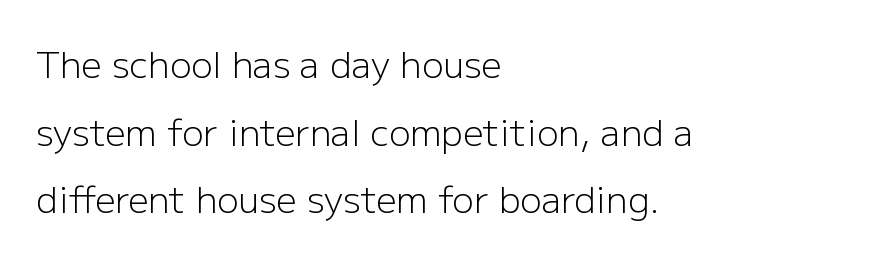
The image shows 36 px light sans-serif type, upright; set left-aligned, line spacing 1.88x, normal letter spacing, not underlined; low stroke contrast and a medium x-height.
